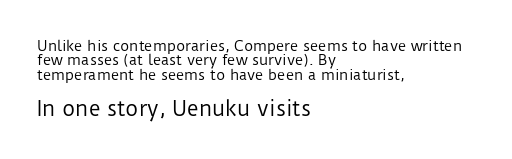
The setting favours the left margin, as ordinary paragraphs usually do. The passage shown is not bold in any degree. This sample trades vertical openness for compactness between lines. Is the lower block the larger one? Yes — the lower block carries the bigger type. Just letters on the line, the space beneath them empty.
